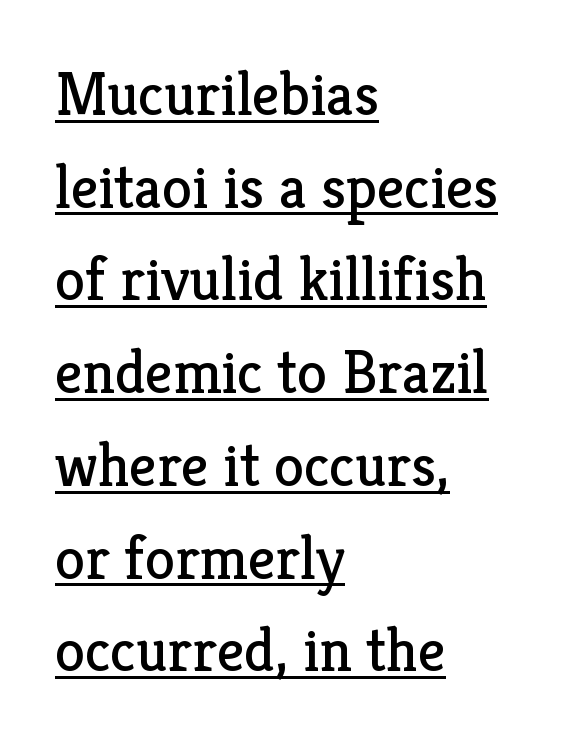
The image shows 61 px regular-weight serif type, upright; set left-aligned, normal line spacing (1.52x), normal letter spacing, underlined; low stroke contrast and a medium x-height.
